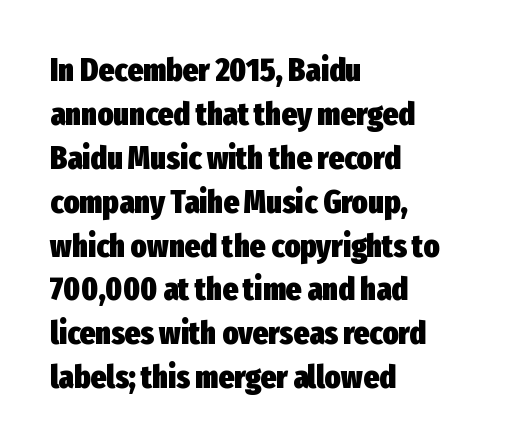
The image shows 33 px heavy, condensed sans-serif type, upright; set left-aligned, normal line spacing (1.33x), normal letter spacing, not underlined; low stroke contrast and a medium x-height.
